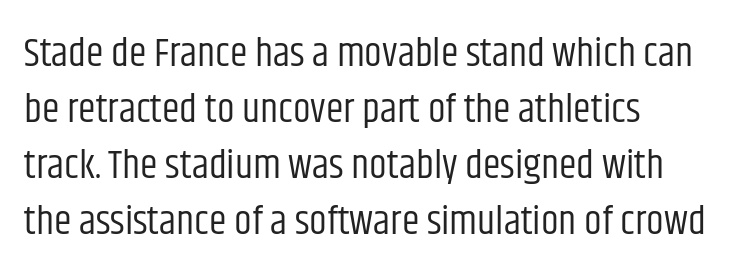
Q: Is the text bold? A: No.
Q: Is the text italic (slanted)? A: No, it is upright.
Q: Is the typeface a serif or a sans-serif typeface? A: Sans-serif.
Q: Is the text underlined? A: No.
Q: How is the paragraph aligned? A: Left-aligned.
Q: Is the spacing between letters normal or unusually wide? A: Normal.
Q: Is the spacing between lines tight, normal or loose? A: Normal.
Q: Width (condensed, normal, or wide)? A: Condensed.
Q: Stroke contrast? A: Low.
Q: x-height? A: Large.
Q: Monospaced? A: No.
